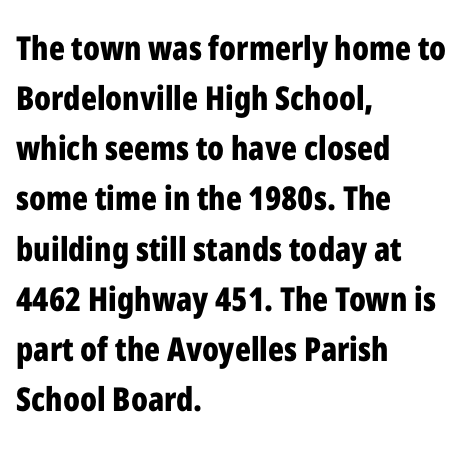
Weight check: bold — yes, fully. These lines were composed using upright roman letters. Anything drawn beneath the words? Only blank space. Regarding serifs, this sample does without them.
